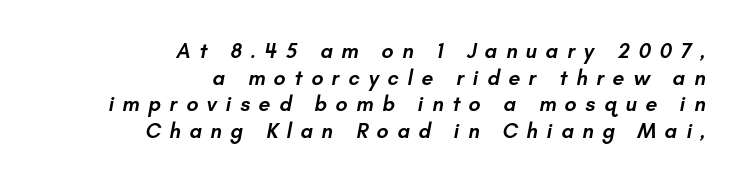
The image shows 21 px text type; set right-aligned, normal line spacing (1.27x), unusually wide letter spacing (+0.41 em), not underlined.
